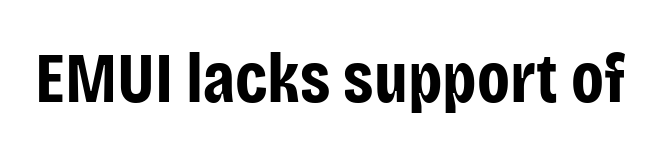
When letters stand straight like this, we call the style roman or upright. You could not count columns in this text — the font is proportionally spaced. Words float on clear page, feet unadorned. Nope, no serifs anywhere on these letters.
